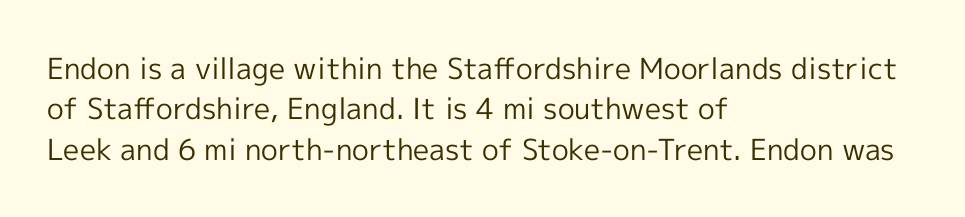
{"serif": "no", "italic": "no", "bold": "no", "weight": "regular", "width": "normal", "x_height": "medium", "monospaced": "no", "underline": "no", "align": "left", "line_spacing": "normal", "line_spacing_ratio": 1.39, "letter_spacing": "normal", "letter_spacing_em": 0.0, "glyph_px": 29}
